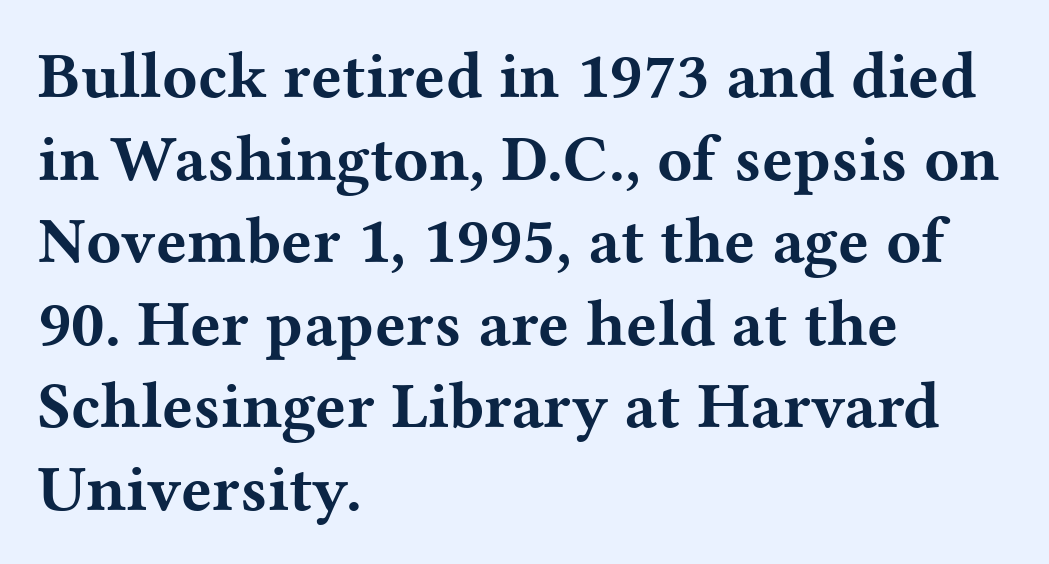
Q: Is the text bold? A: Yes.
Q: Is the text italic (slanted)? A: No, it is upright.
Q: Is the typeface a serif or a sans-serif typeface? A: Serif.
Q: Is the text underlined? A: No.
Q: How is the paragraph aligned? A: Left-aligned.
Q: Is the spacing between letters normal or unusually wide? A: Normal.
Q: Is the spacing between lines tight, normal or loose? A: Normal.
Q: Width (condensed, normal, or wide)? A: Wide.
Q: Stroke contrast? A: Medium.
Q: x-height? A: Medium.
Q: Monospaced? A: No.
